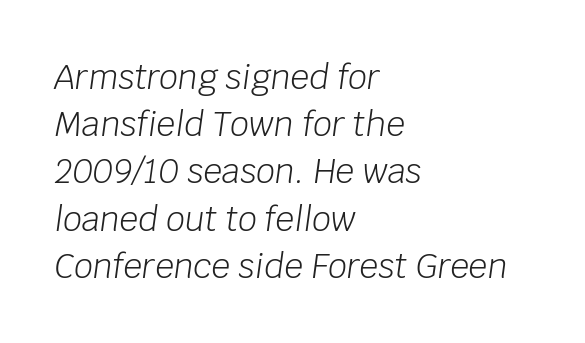
Q: Is the text bold? A: No.
Q: Is the text italic (slanted)? A: Yes, it leans right by about 8 degrees.
Q: Is the text underlined? A: No.
Q: How is the paragraph aligned? A: Left-aligned.
Q: Is the spacing between letters normal or unusually wide? A: Normal.
Q: Is the spacing between lines tight, normal or loose? A: Normal.
Q: Width (condensed, normal, or wide)? A: Normal.
Q: Stroke contrast? A: Low.
Q: x-height? A: Large.
Q: Monospaced? A: No.
